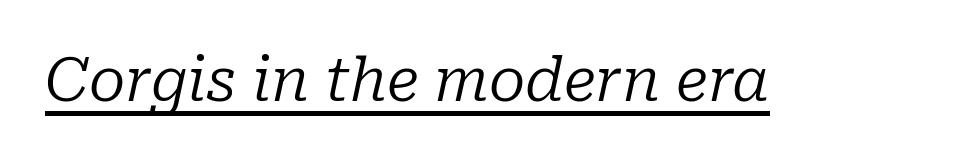
Characters follow at the spacing the type designer built in. Does the type have serifs? Yes, each stem ends in a small foot. The specimen reads as italic at a glance. Looks like regular typesetting: each glyph gets only the width it needs. Is this a heavy cut? Hardly; it is regular or lighter. Underlined type.
